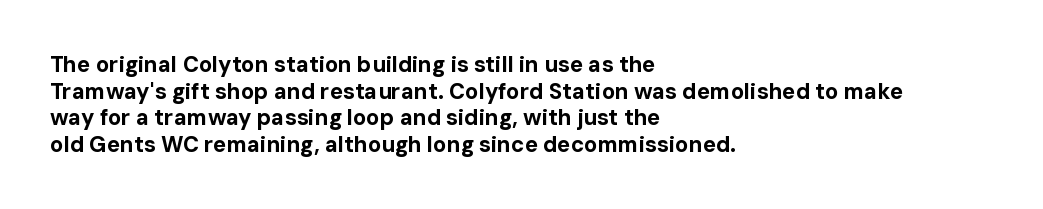
Which margin do the lines hug? The left one — the right edge is uneven. Weight check: bold — yes, fully. Tracking here is standard; glyphs follow each other at the usual distance. Unlike italic type, these characters show no tilt at all. Just letters on the line, the space beneath them empty.
